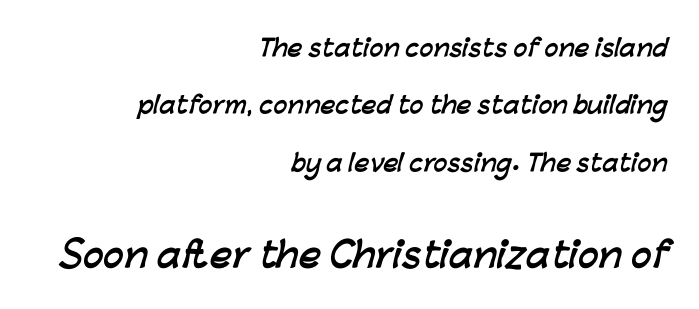
Q: Is the text bold? A: Yes.
Q: Is the typeface a serif or a sans-serif typeface? A: Sans-serif.
Q: Is the text underlined? A: No.
Q: How is the paragraph aligned? A: Right-aligned.
Q: Is the spacing between letters normal or unusually wide? A: Normal.
Q: Is the spacing between lines tight, normal or loose? A: Loose.
Q: Which block of text is set in a larger size, the first (top) or the second (bottom)? A: The second (bottom) one.
Q: Width (condensed, normal, or wide)? A: Normal.
Q: Stroke contrast? A: Low.
Q: x-height? A: Medium.
Q: Monospaced? A: No.
